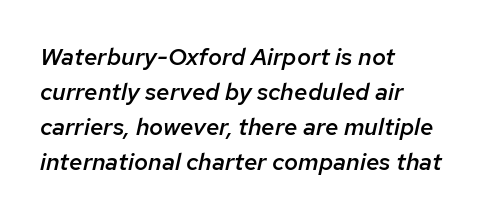
Q: Is the text bold? A: Semi-bold.
Q: Is the text italic (slanted)? A: Yes, it leans right by about 12 degrees.
Q: Is the text underlined? A: No.
Q: How is the paragraph aligned? A: Left-aligned.
Q: Is the spacing between letters normal or unusually wide? A: Normal.
Q: Is the spacing between lines tight, normal or loose? A: Normal.
